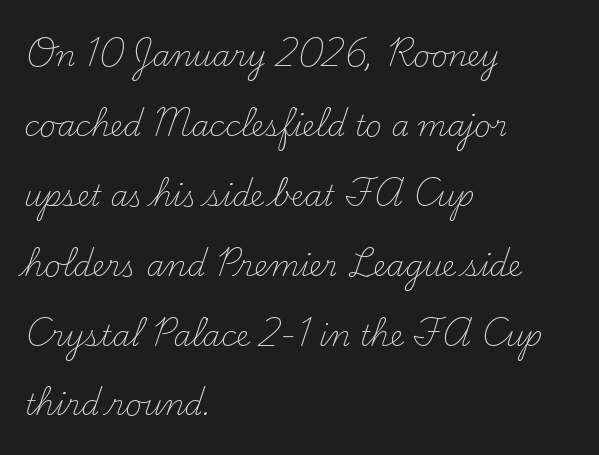
The image shows 29 px light type; set left-aligned, loose line spacing (2.41x), normal letter spacing, not underlined; medium stroke contrast and a small x-height.
